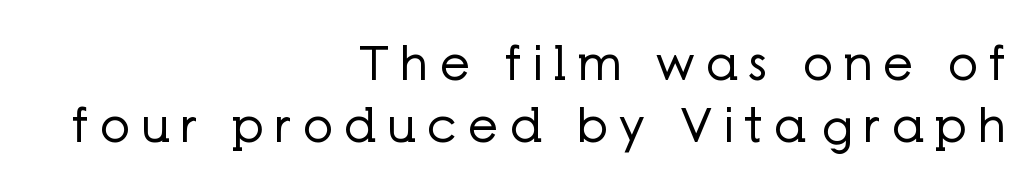
Q: Is the text bold? A: No.
Q: Is the text italic (slanted)? A: No, it is upright.
Q: Is the typeface a serif or a sans-serif typeface? A: Sans-serif.
Q: Is the text underlined? A: No.
Q: How is the paragraph aligned? A: Right-aligned.
Q: Is the spacing between letters normal or unusually wide? A: Unusually wide.
Q: Is the spacing between lines tight, normal or loose? A: Normal.
Q: Width (condensed, normal, or wide)? A: Normal.
Q: Stroke contrast? A: Low.
Q: x-height? A: Medium.
Q: Monospaced? A: No.
